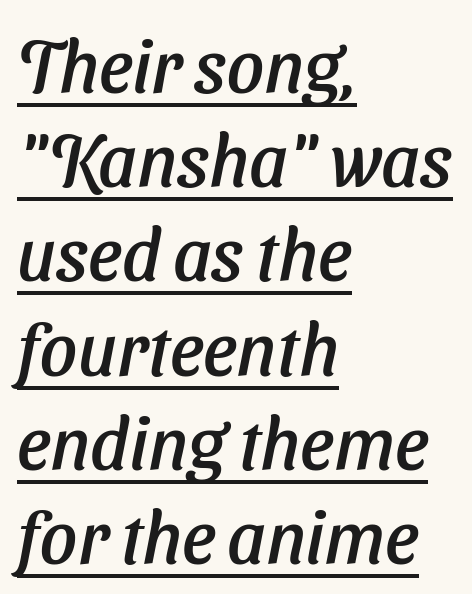
The image shows 73 px text type; set left-aligned, normal line spacing (1.29x), normal letter spacing, underlined; low stroke contrast and a medium x-height.
